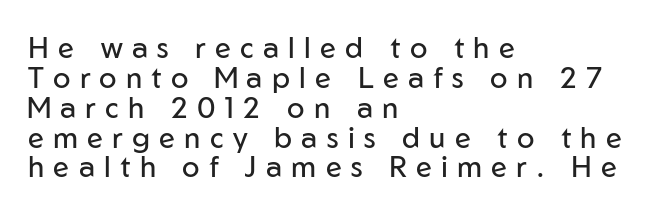
Is this a fixed-width face? No — the glyphs have proportional, varying widths. Does the leading feel generous? Not at all — it's pinched. Every row of glyphs begins at an identical x-position on the left. The weight would be labelled regular, book, light, or lighter still. Words appear elongated and porous because spacing is wide. The typeface chosen for these lines omits serifs.
